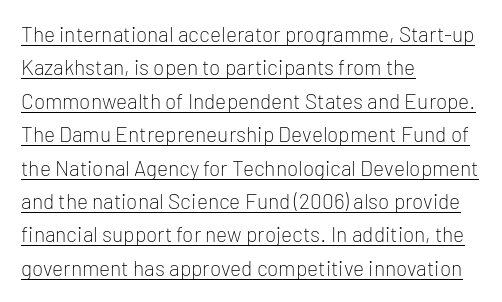
The image shows 21 px text type, upright; set left-aligned, normal line spacing (1.59x), normal letter spacing, underlined.
